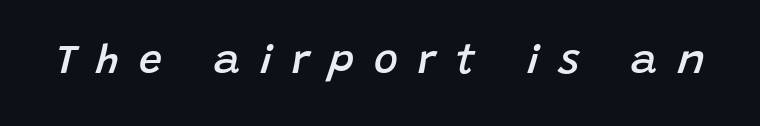
Q: Is the text bold? A: Semi-bold.
Q: Is the text italic (slanted)? A: Yes, it leans right by about 15 degrees.
Q: Is the text underlined? A: No.
Q: Is the spacing between letters normal or unusually wide? A: Unusually wide.
Q: Width (condensed, normal, or wide)? A: Normal.
Q: Stroke contrast? A: Low.
Q: x-height? A: Large.
Q: Monospaced? A: No.
